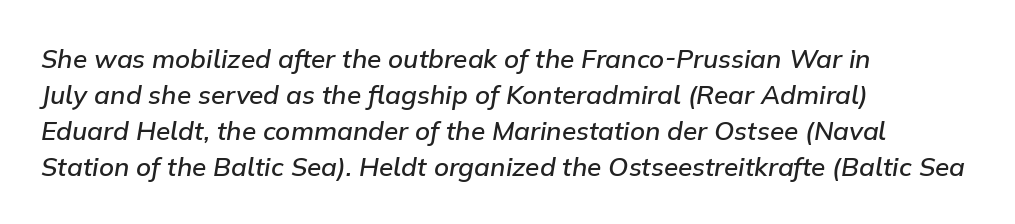
The image shows 26 px text type, italic (leaning right); set left-aligned, normal line spacing (1.38x), normal letter spacing, not underlined.
